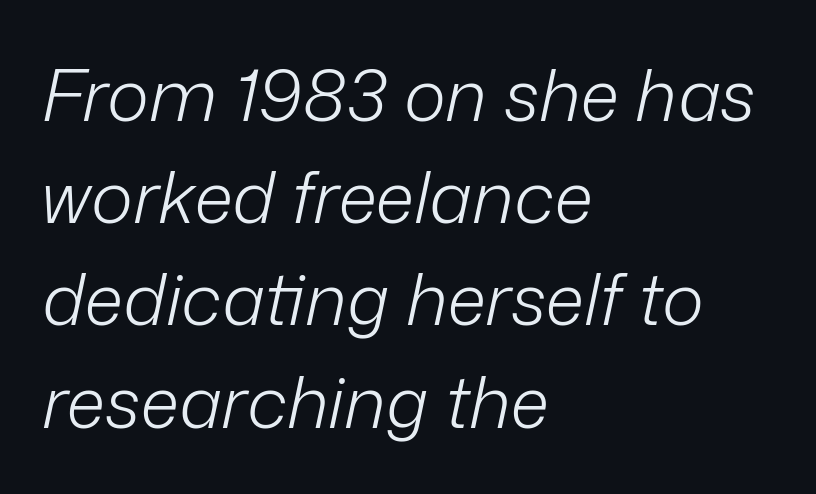
The image shows 72 px light type, italic (leaning right); set left-aligned, normal line spacing (1.42x), normal letter spacing, not underlined; low stroke contrast and a medium x-height.
